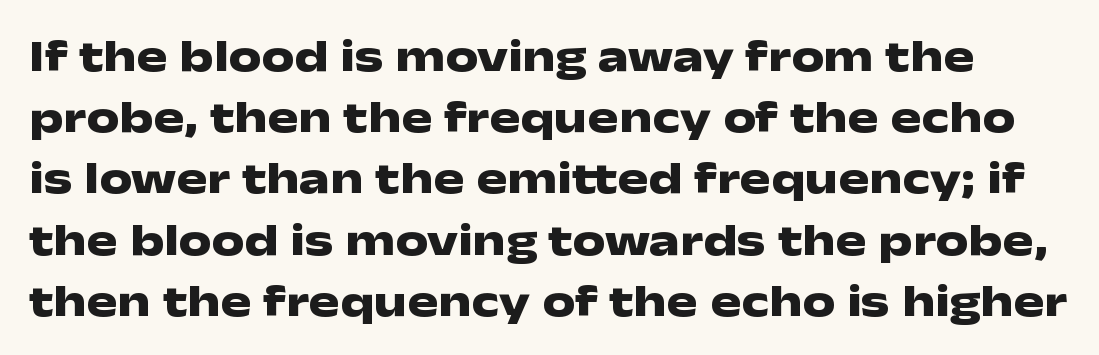
This is heavy type, rendered in bold. Does the lettering tilt? It doesn't — this is upright. Letter spacing: default. Letters rest on an invisible, unmarked baseline. Check where the strokes stop: nothing finishes them off — pure sans. Reading down the column, the eye jumps a familiar distance to each next line.
